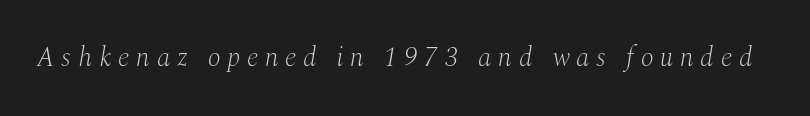
This is not heavy type; no bold has been used. Has an underline been added? It has not. The letters are spread apart with noticeably loose tracking. When letters slant like this, we call the style italic.
